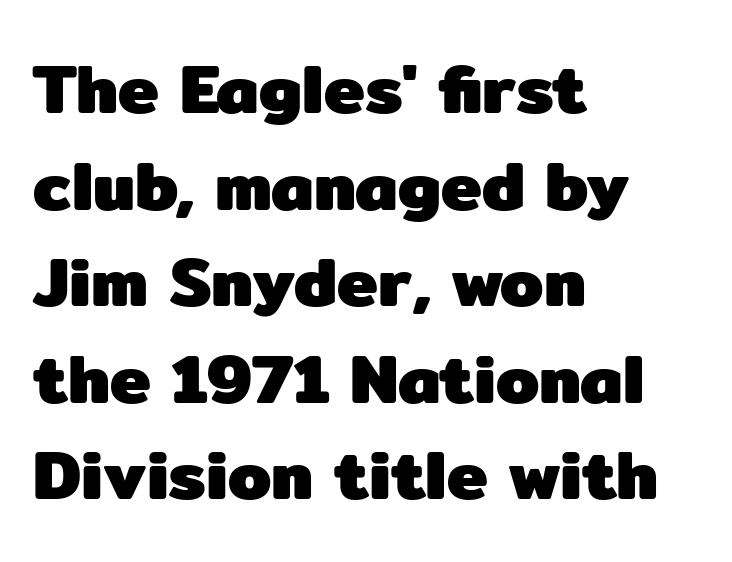
The space between consecutive lines is moderate. Note the varied advance widths — an 'i' is clearly narrower than an 'm'. Underlining? Definitely not there. The letters stand upright; this is a roman face.
